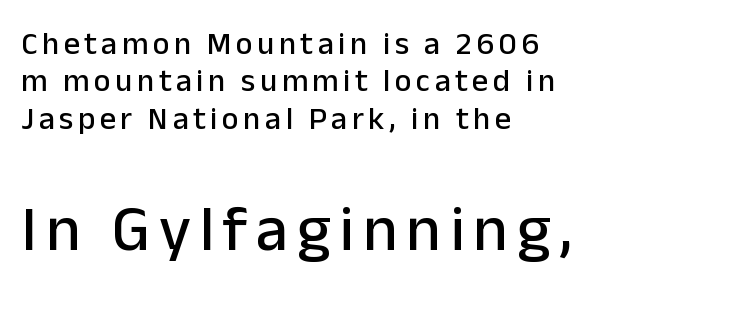
{"serif": "no", "italic": "no", "width": "normal", "stroke_contrast": "low", "x_height": "medium", "monospaced": "no", "underline": "no", "align": "left", "line_spacing_ratio": 1.17, "larger_block": "second", "size_ratio": 2.0, "glyph_px": 64}
